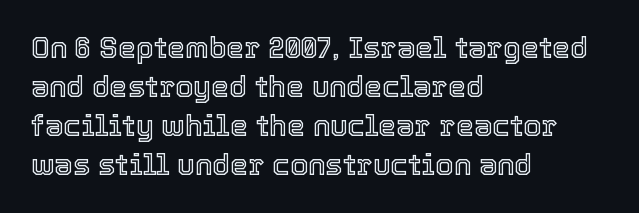
The image shows 29 px text type, upright; set left-aligned, normal line spacing (1.35x), normal letter spacing, not underlined; a medium x-height.
